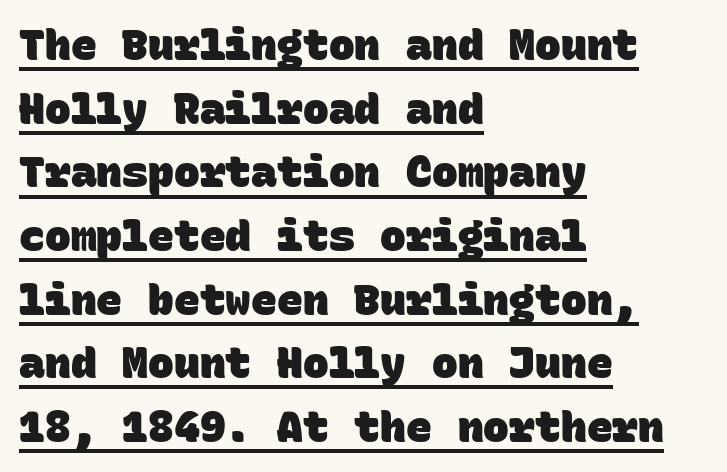
{"serif": "no", "bold": "yes", "weight": "heavy", "width": "normal", "stroke_contrast": "low", "x_height": "large", "monospaced": "yes", "underline": "yes", "align": "left", "line_spacing": "normal", "line_spacing_ratio": 1.48, "letter_spacing": "normal", "letter_spacing_em": 0.0, "glyph_px": 43}
